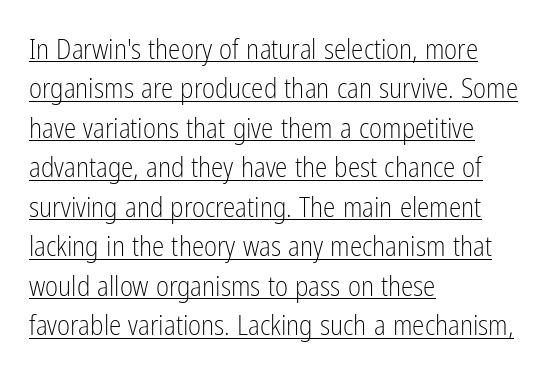
The image shows 28 px light, condensed sans-serif type, upright; set left-aligned, normal line spacing (1.41x), normal letter spacing, underlined; low stroke contrast and a medium x-height.
